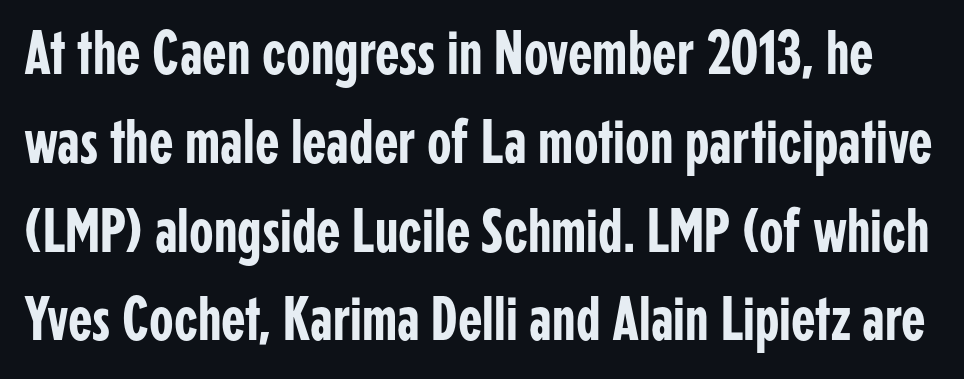
The image shows 63 px condensed sans-serif type, upright; set normal line spacing (1.41x), normal letter spacing, not underlined; low stroke contrast and a medium x-height.
